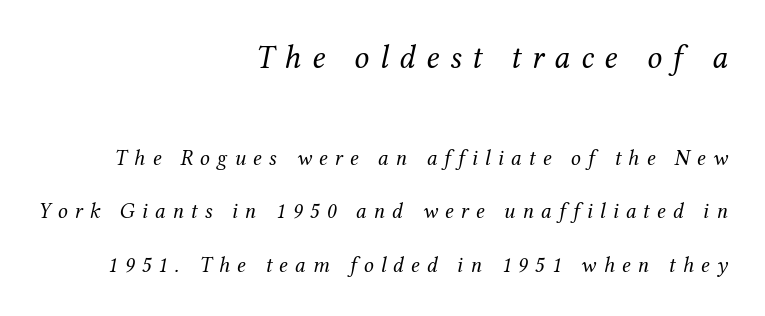
Q: Is the text bold? A: No.
Q: Is the text italic (slanted)? A: Yes, it leans right by about 12 degrees.
Q: Is the typeface a serif or a sans-serif typeface? A: Serif.
Q: Is the text underlined? A: No.
Q: How is the paragraph aligned? A: Right-aligned.
Q: Is the spacing between letters normal or unusually wide? A: Unusually wide.
Q: Is the spacing between lines tight, normal or loose? A: Loose.
Q: Which block of text is set in a larger size, the first (top) or the second (bottom)? A: The first (top) one.
Q: Width (condensed, normal, or wide)? A: Normal.
Q: Stroke contrast? A: Medium.
Q: x-height? A: Medium.
Q: Monospaced? A: No.
